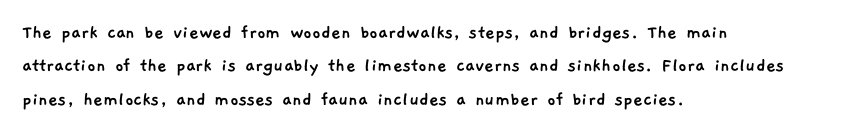
{"underline": "no", "align": "left", "line_spacing": "normal", "line_spacing_ratio": 1.59, "letter_spacing": "normal", "letter_spacing_em": 0.0, "glyph_px": 21}
